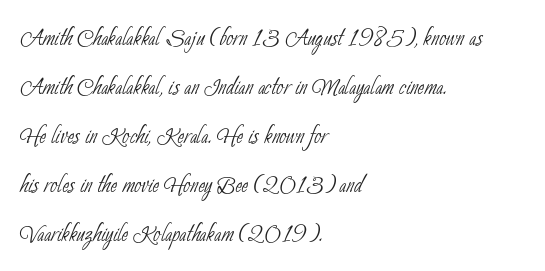
The image shows 31 px thin, condensed sans-serif type; set left-aligned, normal line spacing (1.58x), normal letter spacing, not underlined; low stroke contrast and a small x-height.
